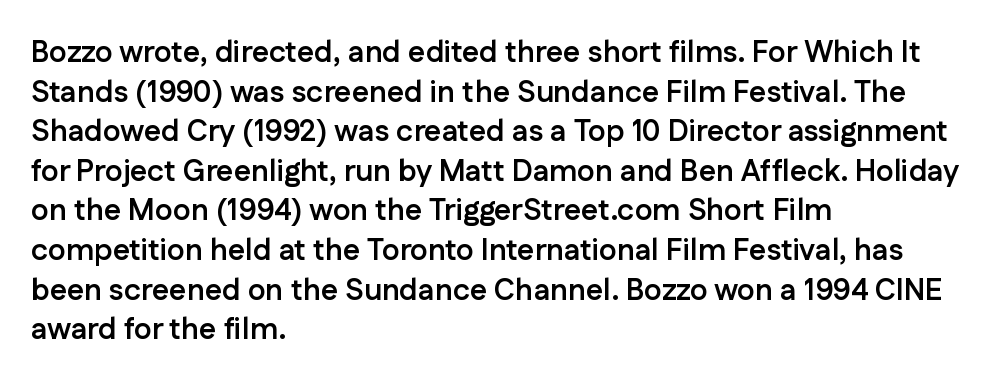
Quick note: not italic, upright. The glyphs in this specimen are sans serif. Leading matches the norm, producing a regular column. Is this a fixed-width face? No — the glyphs have proportional, varying widths. These lines are set flush left with a ragged right edge.
